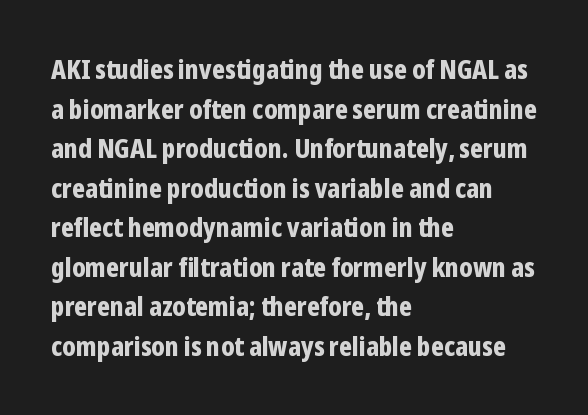
The image shows 26 px bold type, upright; set left-aligned, normal line spacing (1.52x), normal letter spacing, not underlined.
